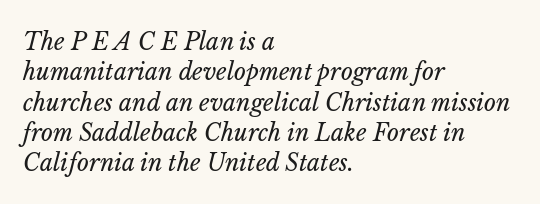
Decoration check: the copy has no underline. The passage shown stacks its lines at a standard gap. The font's italic variant was chosen for this text. The horizontal fit of the characters is conventional and even. Is this a heavy cut? Hardly; it is regular or lighter.
